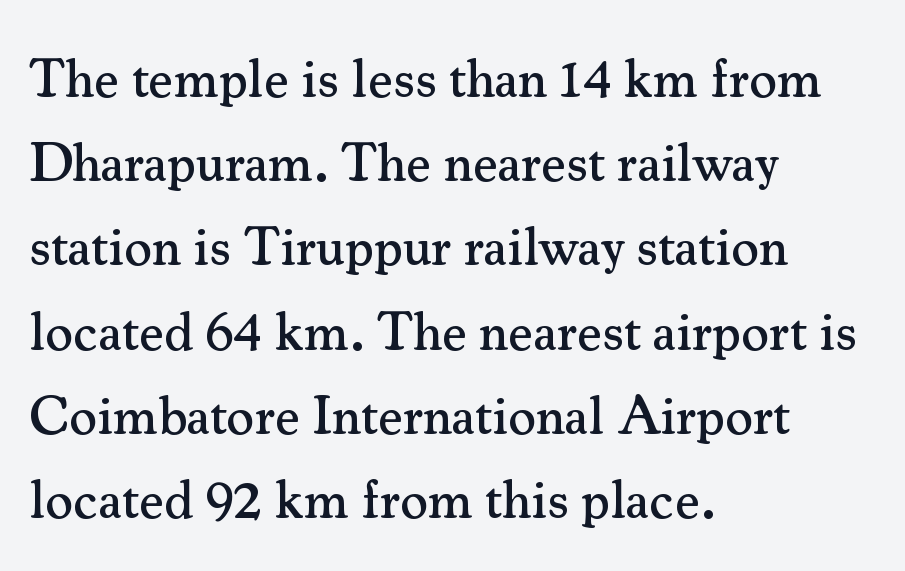
The image shows 54 px serif type, upright; set left-aligned, normal line spacing (1.56x), normal letter spacing, not underlined; medium stroke contrast and a small x-height.
